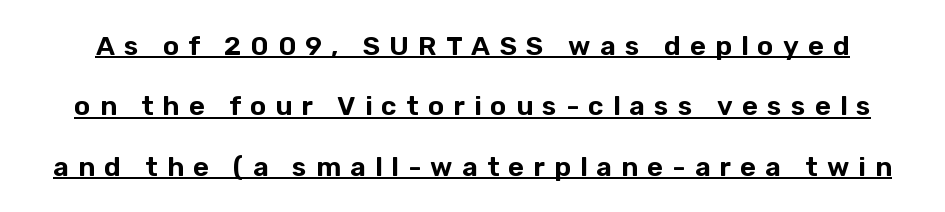
{"italic": "no", "underline": "yes", "line_spacing": "loose", "line_spacing_ratio": 2.24, "letter_spacing": "wide", "letter_spacing_em": 0.34, "glyph_px": 27}
